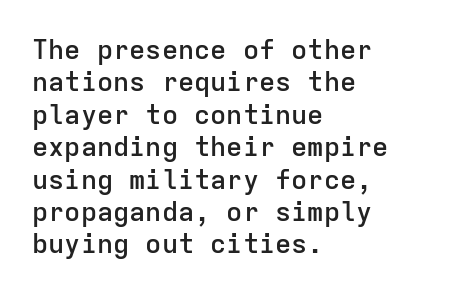
{"italic": "no", "bold": "semi", "underline": "no", "align": "left", "line_spacing_ratio": 1.2, "letter_spacing": "normal", "letter_spacing_em": 0.0, "glyph_px": 27}
